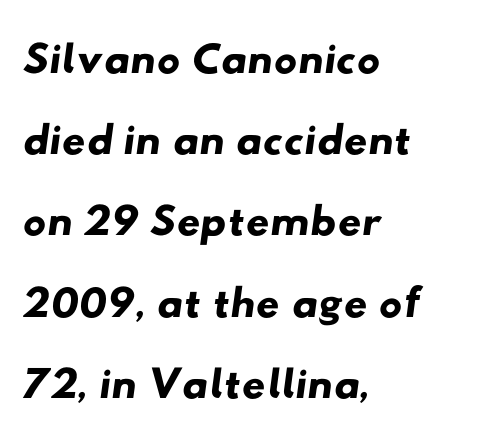
Q: Is the typeface a serif or a sans-serif typeface? A: Sans-serif.
Q: Is the text underlined? A: No.
Q: How is the paragraph aligned? A: Left-aligned.
Q: Is the spacing between letters normal or unusually wide? A: Normal.
Q: Is the spacing between lines tight, normal or loose? A: Normal.
Q: Width (condensed, normal, or wide)? A: Wide.
Q: Stroke contrast? A: Low.
Q: x-height? A: Small.
Q: Monospaced? A: No.
